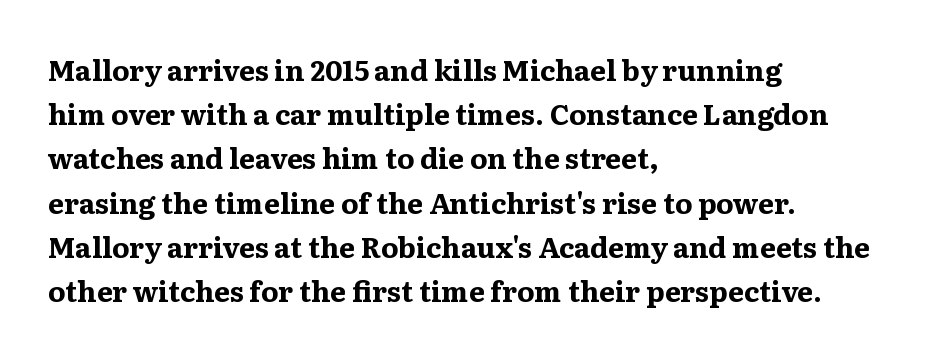
Q: Is the text bold? A: Yes.
Q: Is the text italic (slanted)? A: No, it is upright.
Q: Is the typeface a serif or a sans-serif typeface? A: Serif.
Q: Is the text underlined? A: No.
Q: How is the paragraph aligned? A: Left-aligned.
Q: Is the spacing between letters normal or unusually wide? A: Normal.
Q: Is the spacing between lines tight, normal or loose? A: Normal.
Q: Width (condensed, normal, or wide)? A: Wide.
Q: Stroke contrast? A: Medium.
Q: x-height? A: Medium.
Q: Monospaced? A: No.
